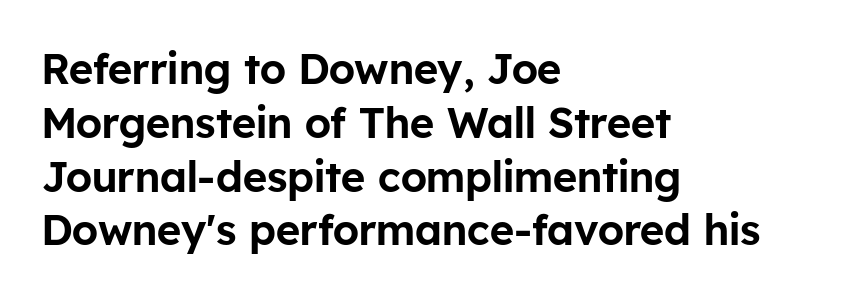
In terms of letterform style, serifs are entirely absent. The strip under each line holds only bare page. If you drew a ruler down the left edge, every line would touch it. Vertical strokes here are truly vertical.
